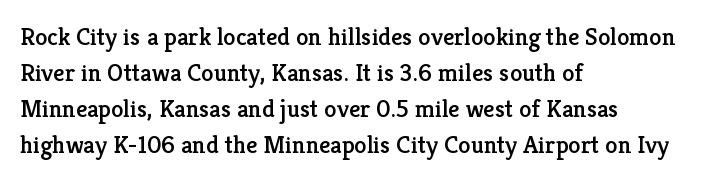
Vertically, the passage feels balanced, rows spaced as you'd expect. Every character sits straight up, as roman type does. A typesetter would call this zero additional tracking. Each line starts at the same left margin while the right side varies. Descenders are the only things crossing below the line.
